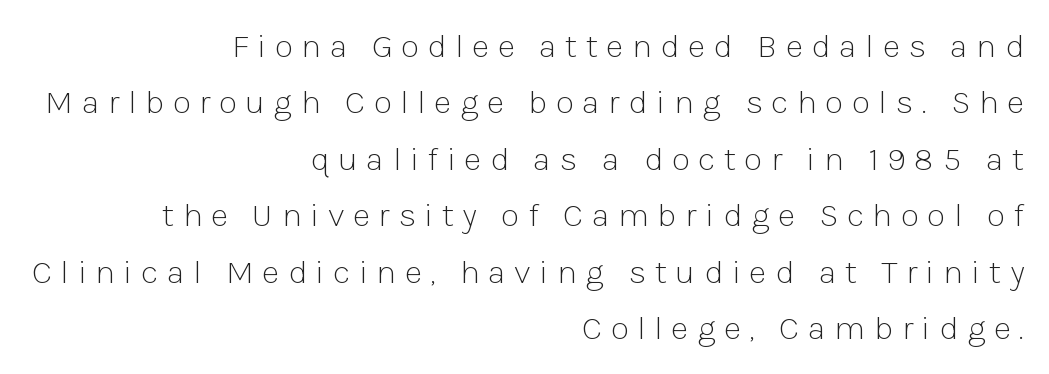
The image shows 34 px light sans-serif type, upright; set right-aligned, normal line spacing (1.66x), unusually wide letter spacing (+0.25 em), not underlined; low stroke contrast and a medium x-height.
